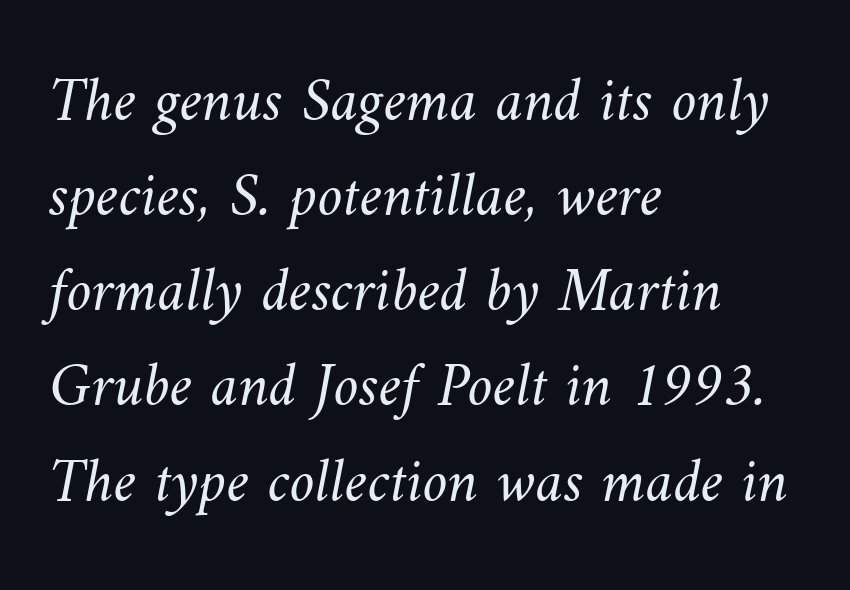
The image shows 63 px light type; set left-aligned, normal line spacing (1.51x), normal letter spacing, not underlined; medium stroke contrast and a small x-height.
